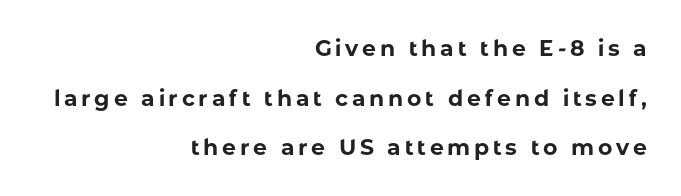
The image shows 22 px bold type, upright; set right-aligned, loose line spacing (2.26x), not underlined.
